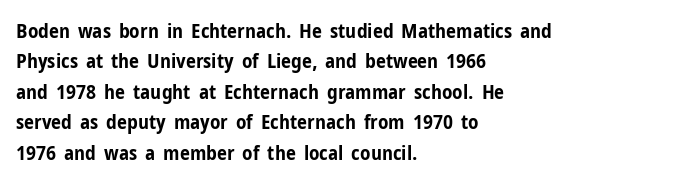
{"italic": "no", "bold": "yes", "underline": "no", "align": "left", "line_spacing": "normal", "line_spacing_ratio": 1.52, "letter_spacing": "normal", "letter_spacing_em": 0.0, "glyph_px": 20}
